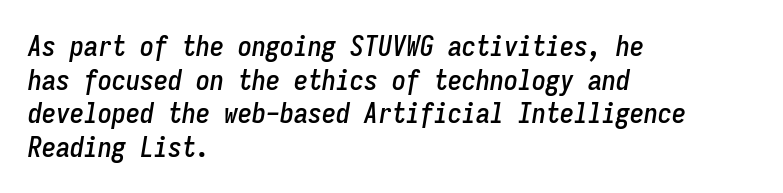
Fixed-width glyphs throughout — classic coding-font behaviour. The face used here is rendered with its standard letterfit. Short and long lines alike share a common starting point at left. Has an underline been added? It has not. The whole block is typeset with a tilt.
